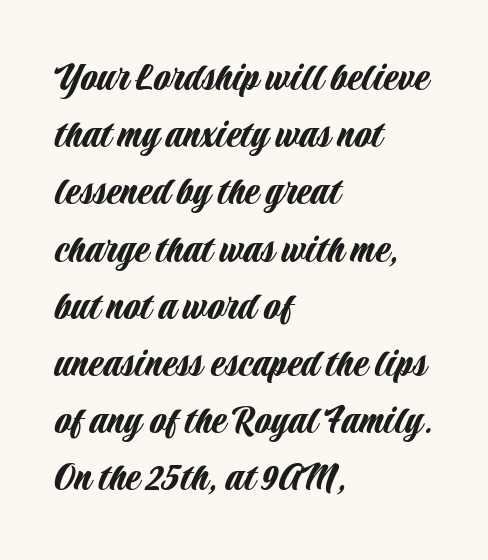
The image shows 43 px condensed sans-serif type; set left-aligned, normal line spacing (1.33x), normal letter spacing, not underlined; low stroke contrast and a large x-height.
